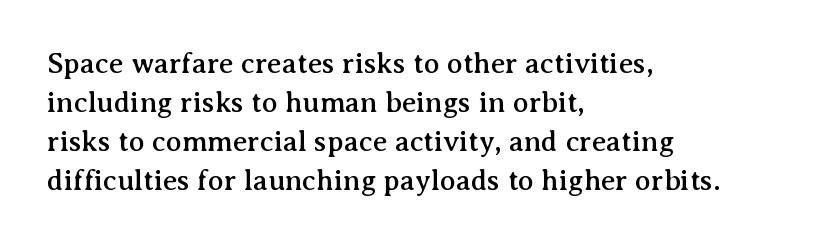
Q: Is the text italic (slanted)? A: No, it is upright.
Q: Is the typeface a serif or a sans-serif typeface? A: Serif.
Q: Is the text underlined? A: No.
Q: How is the paragraph aligned? A: Left-aligned.
Q: Is the spacing between letters normal or unusually wide? A: Normal.
Q: Is the spacing between lines tight, normal or loose? A: Normal.
Q: Width (condensed, normal, or wide)? A: Normal.
Q: Stroke contrast? A: Medium.
Q: x-height? A: Medium.
Q: Monospaced? A: No.
